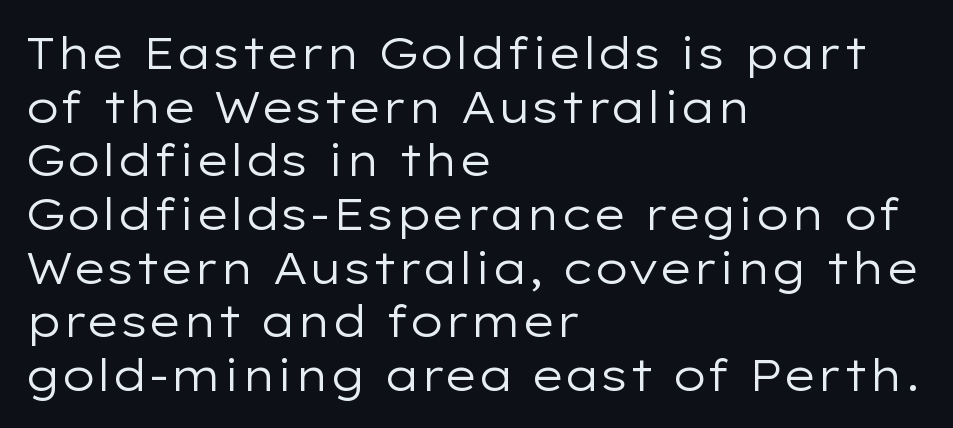
This sample uses plain, unmodified letter spacing. Rendered with straight, roman letterforms. These lines are set flush left with a ragged right edge. Observe the absence of serifs on each vertical stroke in this sample. No extra ink here — the face is not bold. Anything drawn beneath the words? Only blank space.
